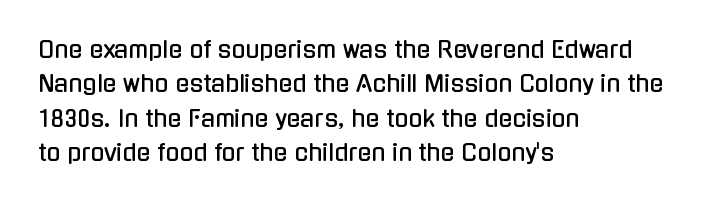
If you drew a ruler down the left edge, every line would touch it. Any mark beneath the type? The region is blank. Vertical spacing — default. It's the straight-up-and-down kind of type.
